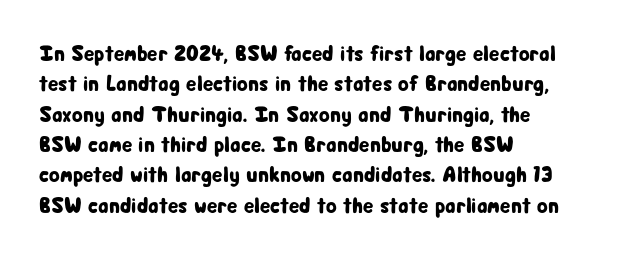
Q: Is the text italic (slanted)? A: No, it is upright.
Q: Is the text underlined? A: No.
Q: How is the paragraph aligned? A: Left-aligned.
Q: Is the spacing between letters normal or unusually wide? A: Normal.
Q: Is the spacing between lines tight, normal or loose? A: Normal.
